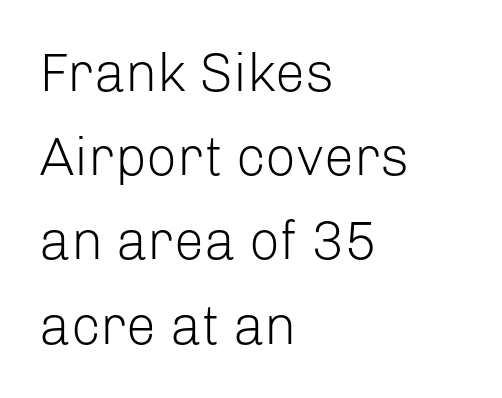
Q: Is the text bold? A: No.
Q: Is the text italic (slanted)? A: No, it is upright.
Q: Is the typeface a serif or a sans-serif typeface? A: Sans-serif.
Q: Is the text underlined? A: No.
Q: How is the paragraph aligned? A: Left-aligned.
Q: Is the spacing between letters normal or unusually wide? A: Normal.
Q: Is the spacing between lines tight, normal or loose? A: Normal.
Q: Width (condensed, normal, or wide)? A: Normal.
Q: Stroke contrast? A: Low.
Q: x-height? A: Medium.
Q: Monospaced? A: No.
